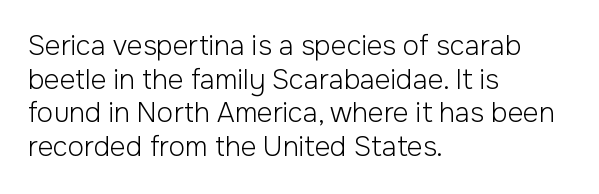
Whoever set this chose a conventional vertical rhythm. Each stroke keeps to a modest, everyday thickness or less. Is there any slant? The stems are plumb. Any mark beneath the type? The region is blank. Horizontal alignment here is leftward, the default for most running prose.
